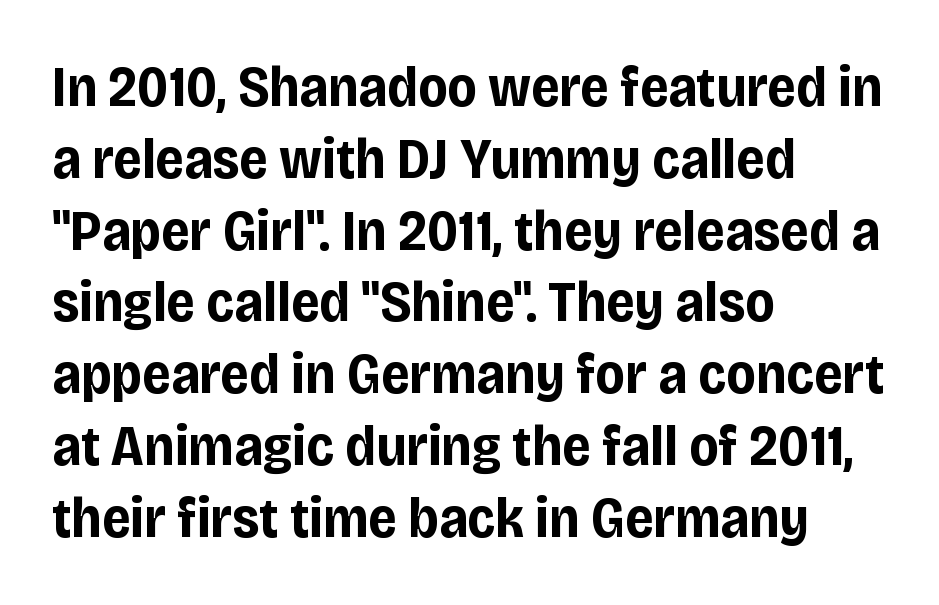
The face used here has the dense, thick strokes of a bold. Short note: letters normally spaced. Regular leading. The rendering uses natural spacing where letterforms have individual widths. Posture: straight, roman, zero tilt.
